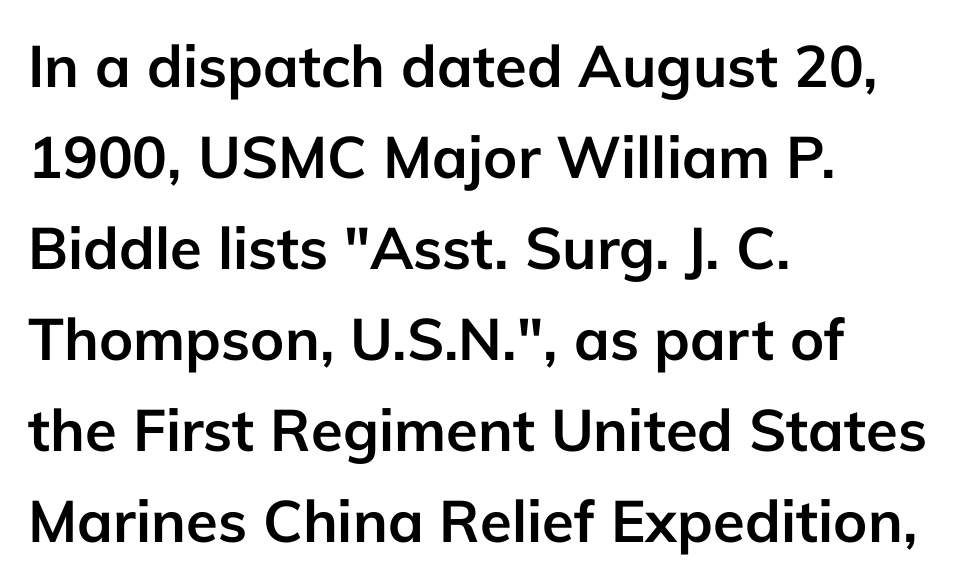
{"serif": "no", "italic": "no", "bold": "yes", "weight": "semibold", "width": "normal", "stroke_contrast": "low", "x_height": "medium", "monospaced": "no", "underline": "no", "align": "left", "line_spacing": "normal", "line_spacing_ratio": 1.57, "letter_spacing": "normal", "letter_spacing_em": 0.0, "glyph_px": 58}
